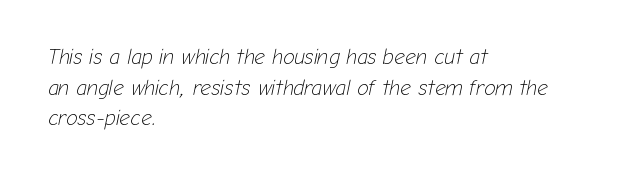
The letters sit at their default tracking, neither squeezed nor spread. All the whitespace from short lines collects on the right. The strokes are not fattened; the text isn't bold. Descender tails drop into unmarked territory. Compared with typical paragraphs, the rows here are spaced about the same. The whole block is typeset with a tilt.
